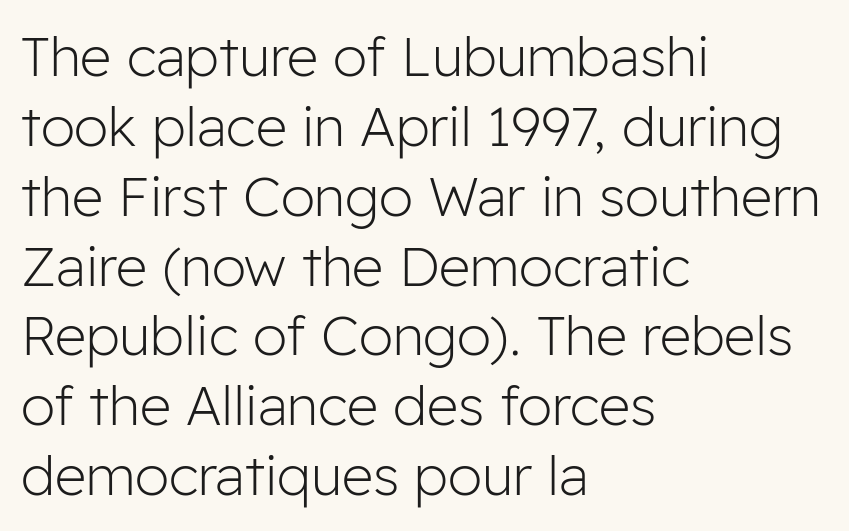
The image shows 55 px light sans-serif type, upright; set left-aligned, normal line spacing (1.27x), normal letter spacing, not underlined; low stroke contrast and a medium x-height.
